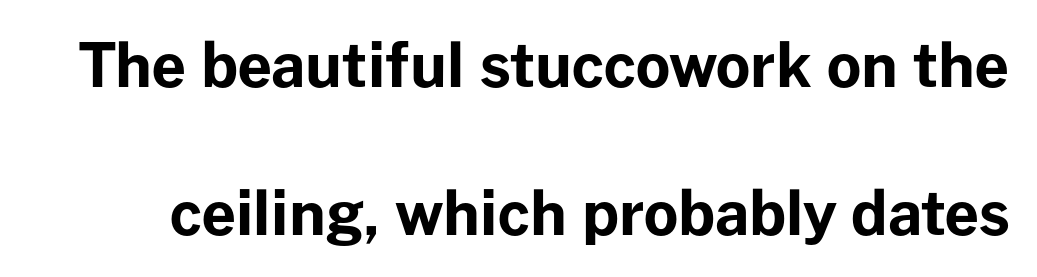
The image shows 60 px bold sans-serif type, upright; set loose line spacing (2.46x), normal letter spacing, not underlined; low stroke contrast and a medium x-height.
